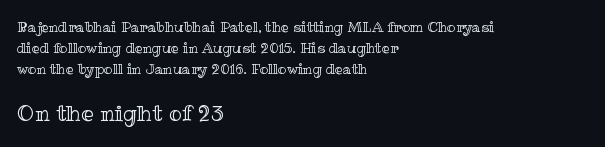
The image shows 22 px text type, upright; set left-aligned, normal line spacing (1.51x), normal letter spacing, not underlined; the second (bottom) block is 1.57x larger.
